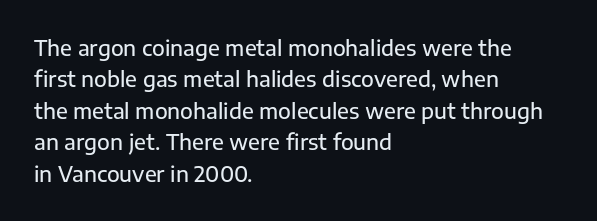
{"italic": "no", "underline": "no", "align": "left", "line_spacing": "normal", "line_spacing_ratio": 1.5, "letter_spacing": "normal", "letter_spacing_em": 0.0, "glyph_px": 21}
